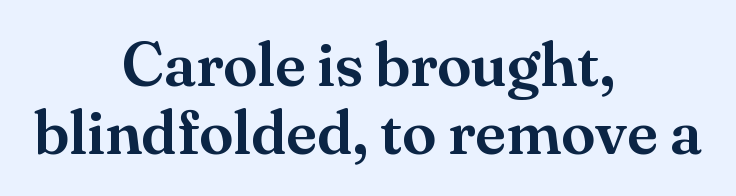
{"serif": "yes", "italic": "no", "width": "normal", "stroke_contrast": "medium", "x_height": "small", "monospaced": "no", "underline": "no", "align": "center", "line_spacing": "tight", "line_spacing_ratio": 1.1, "letter_spacing": "normal", "letter_spacing_em": 0.0, "glyph_px": 62}
